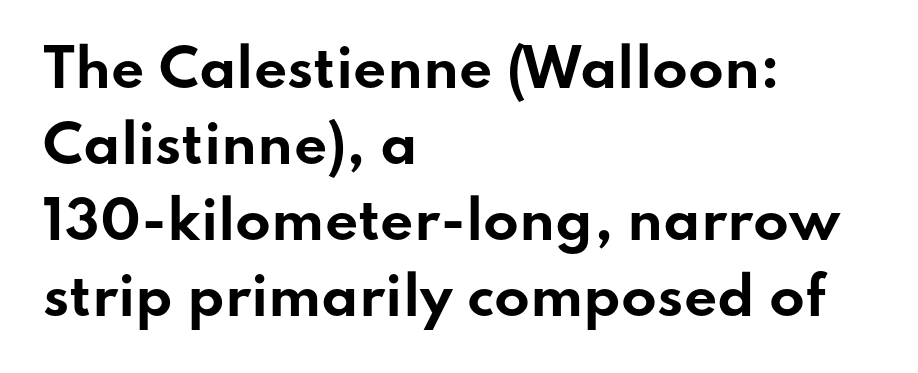
Q: Is the text bold? A: Yes.
Q: Is the text italic (slanted)? A: No, it is upright.
Q: Is the typeface a serif or a sans-serif typeface? A: Sans-serif.
Q: Is the text underlined? A: No.
Q: How is the paragraph aligned? A: Left-aligned.
Q: Is the spacing between letters normal or unusually wide? A: Normal.
Q: Is the spacing between lines tight, normal or loose? A: Normal.
Q: Width (condensed, normal, or wide)? A: Wide.
Q: Stroke contrast? A: Low.
Q: x-height? A: Small.
Q: Monospaced? A: No.
